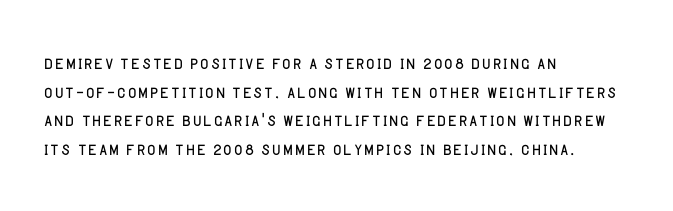
The lines sit at an ordinary, default distance from one another. The text block is weighted toward the left margin, trailing off unevenly rightward. Tracking value appears to be zero — textbook default spacing. Has an underline been added? It has not. Stroke mass is kept to a normal reading level or below.
